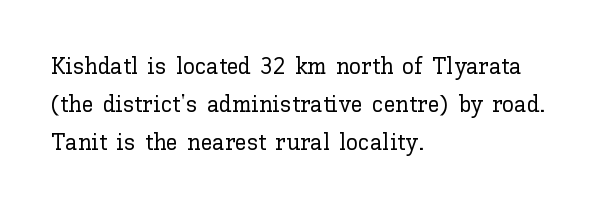
The specimen omits any rule beneath the text block's lines. Alignment: flush left. Italic? Not at all — the glyphs are vertical. The lines sit at an ordinary, default distance from one another. You could call the tracking neutral — neither tight nor loose.
